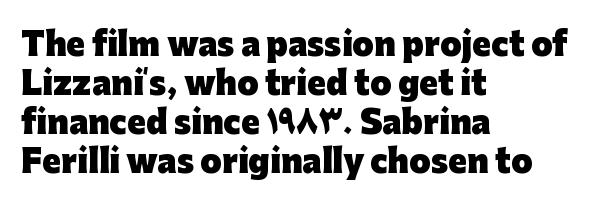
Q: Is the text bold? A: Yes.
Q: Is the text italic (slanted)? A: No, it is upright.
Q: Is the typeface a serif or a sans-serif typeface? A: Sans-serif.
Q: Is the text underlined? A: No.
Q: How is the paragraph aligned? A: Left-aligned.
Q: Is the spacing between letters normal or unusually wide? A: Normal.
Q: Is the spacing between lines tight, normal or loose? A: Normal.
Q: Width (condensed, normal, or wide)? A: Normal.
Q: Stroke contrast? A: Low.
Q: x-height? A: Medium.
Q: Monospaced? A: No.
